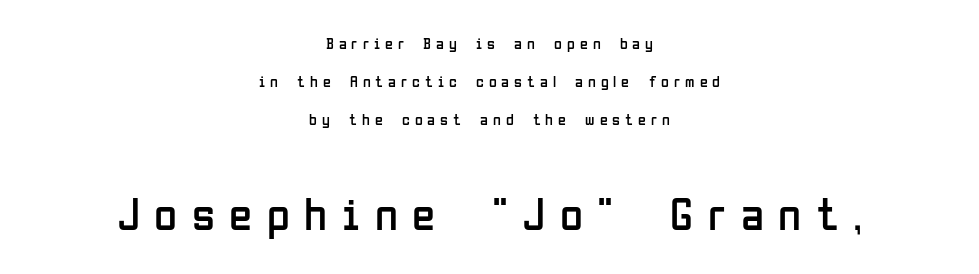
Vertical spacing — loose. Alignment: centered. Note: smaller setting up top, larger setting below. A bare baseline throughout the passage. Looks like regular typesetting: each glyph gets only the width it needs.
